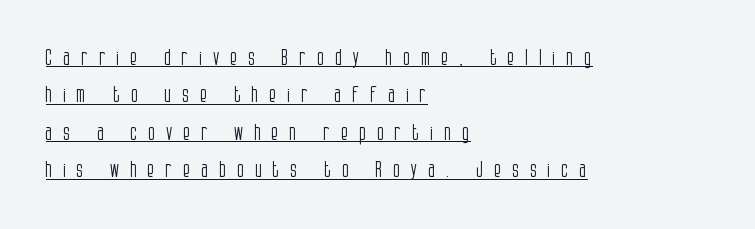
Every stem runs plumb, perpendicular to the baseline. Spacing between characters has been opened up far beyond the box default. Does the copy run flush right? No — it runs flush left. The rendering uses a moderate line-height, typical for paragraphs. Think standard paragraph weight, or any step lighter than that.
